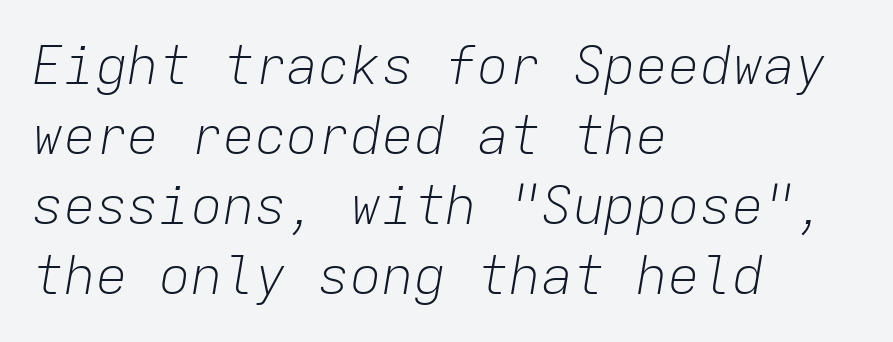
{"italic": "yes", "lean": "right", "slant_degrees": 9, "bold": "no", "weight": "light", "width": "normal", "stroke_contrast": "low", "x_height": "medium", "monospaced": "yes", "underline": "no", "align": "left", "line_spacing": "normal", "line_spacing_ratio": 1.32, "letter_spacing": "normal", "letter_spacing_em": 0.0, "glyph_px": 53}
